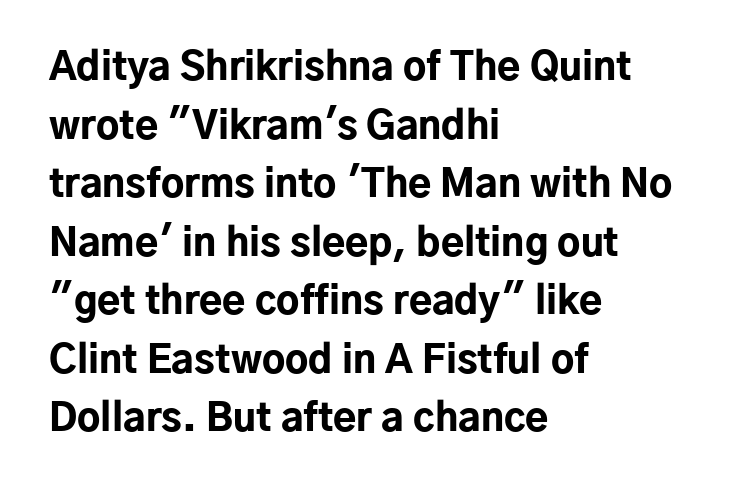
Is there much room between lines? A standard amount, neither cramped nor airy. The letterforms sit shoulder to shoulder at normal distance. The zone under the glyphs is completely vacant. When letters stand straight like this, we call the style roman or upright. Heft: maximum for text — a bold.
